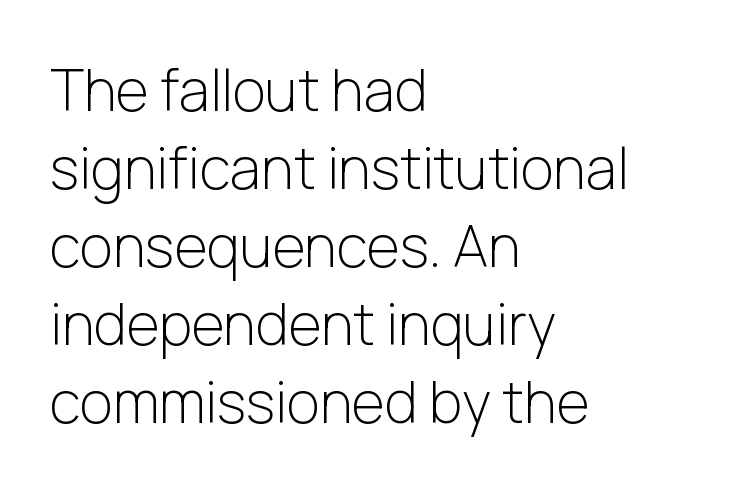
{"serif": "no", "italic": "no", "bold": "no", "weight": "light", "width": "normal", "stroke_contrast": "low", "x_height": "medium", "monospaced": "no", "underline": "no", "align": "left", "line_spacing": "normal", "line_spacing_ratio": 1.37, "letter_spacing": "normal", "letter_spacing_em": 0.0, "glyph_px": 57}
